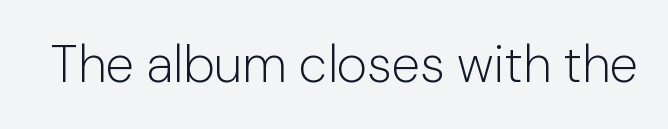
Q: Is the text bold? A: No.
Q: Is the text italic (slanted)? A: No, it is upright.
Q: Is the typeface a serif or a sans-serif typeface? A: Sans-serif.
Q: Is the text underlined? A: No.
Q: Is the spacing between letters normal or unusually wide? A: Normal.
Q: Width (condensed, normal, or wide)? A: Normal.
Q: Stroke contrast? A: Low.
Q: x-height? A: Medium.
Q: Monospaced? A: No.
